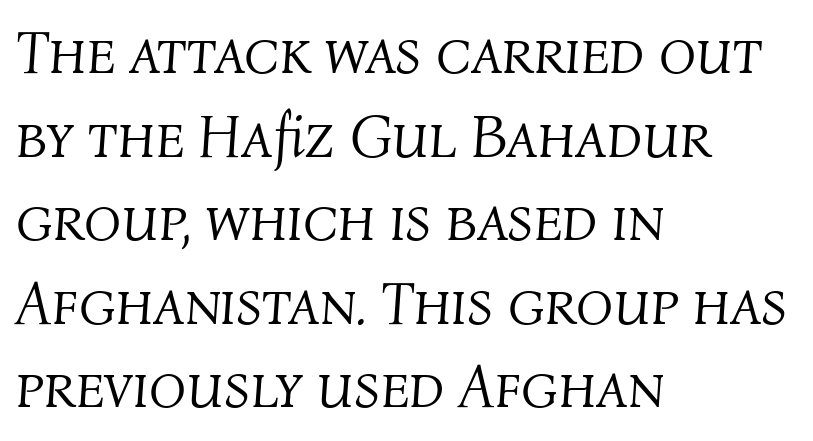
{"italic": "yes", "lean": "right", "slant_degrees": 4, "bold": "no", "weight": "light", "width": "normal", "stroke_contrast": "medium", "x_height": "medium", "monospaced": "no", "underline": "no", "align": "left", "line_spacing": "normal", "line_spacing_ratio": 1.37, "letter_spacing": "normal", "letter_spacing_em": 0.0, "glyph_px": 61}
